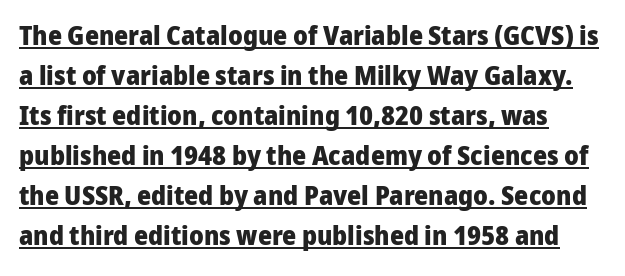
No italicization has been applied; the sample stays upright. The block of text has a typical density, with ordinary space between rows. The line texture is even and compact thanks to regular tracking. Is the type bold? Yes — the strokes are clearly thick and heavy.
